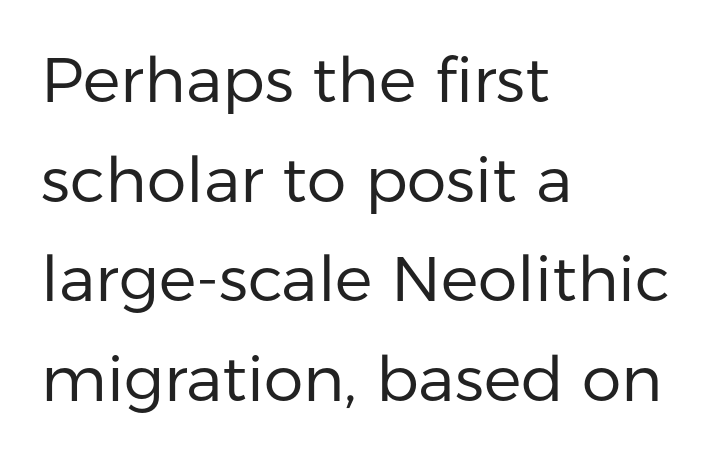
Q: Is the text bold? A: No.
Q: Is the text italic (slanted)? A: No, it is upright.
Q: Is the typeface a serif or a sans-serif typeface? A: Sans-serif.
Q: Is the text underlined? A: No.
Q: How is the paragraph aligned? A: Left-aligned.
Q: Is the spacing between letters normal or unusually wide? A: Normal.
Q: Is the spacing between lines tight, normal or loose? A: Normal.
Q: Width (condensed, normal, or wide)? A: Normal.
Q: Stroke contrast? A: Low.
Q: x-height? A: Medium.
Q: Monospaced? A: No.
